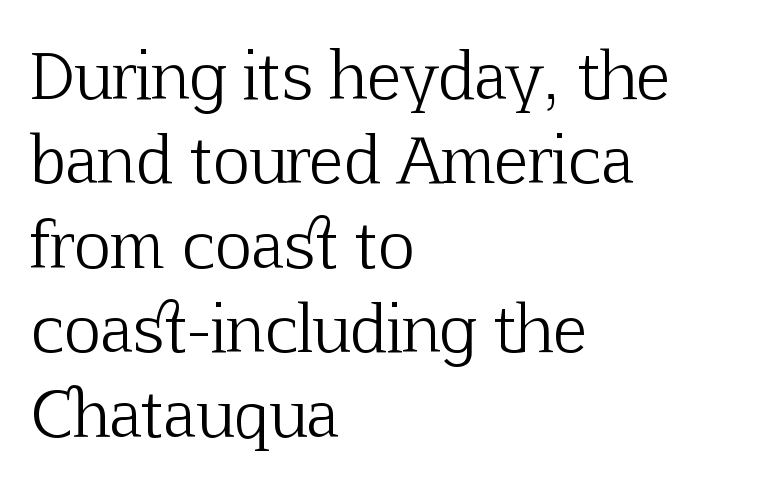
Q: Is the text bold? A: No.
Q: Is the text italic (slanted)? A: No, it is upright.
Q: Is the typeface a serif or a sans-serif typeface? A: Serif.
Q: Is the text underlined? A: No.
Q: How is the paragraph aligned? A: Left-aligned.
Q: Is the spacing between letters normal or unusually wide? A: Normal.
Q: Is the spacing between lines tight, normal or loose? A: Normal.
Q: Width (condensed, normal, or wide)? A: Normal.
Q: Stroke contrast? A: Low.
Q: x-height? A: Medium.
Q: Monospaced? A: No.
